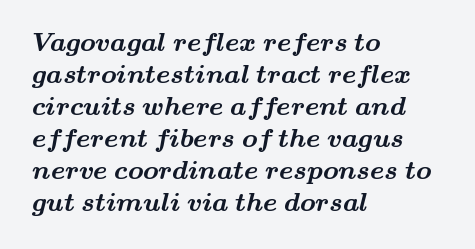
{"bold": "yes", "underline": "no", "align": "left", "line_spacing_ratio": 1.23, "letter_spacing": "normal", "letter_spacing_em": 0.0, "glyph_px": 26}
